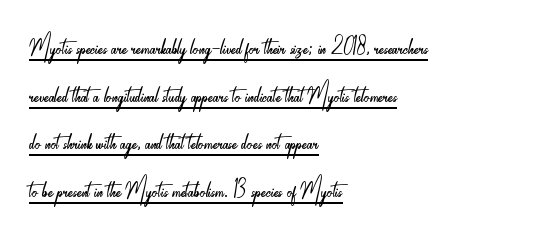
No extra ink here — the face is not bold. Looks like regular typesetting: each glyph gets only the width it needs. A sans-serif font was chosen for this passage.
